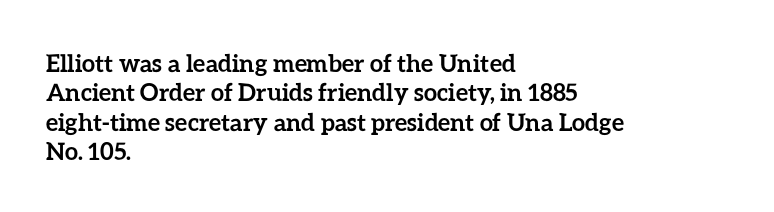
The image shows 24 px bold type, upright; set left-aligned, line spacing 1.22x, normal letter spacing, not underlined.
